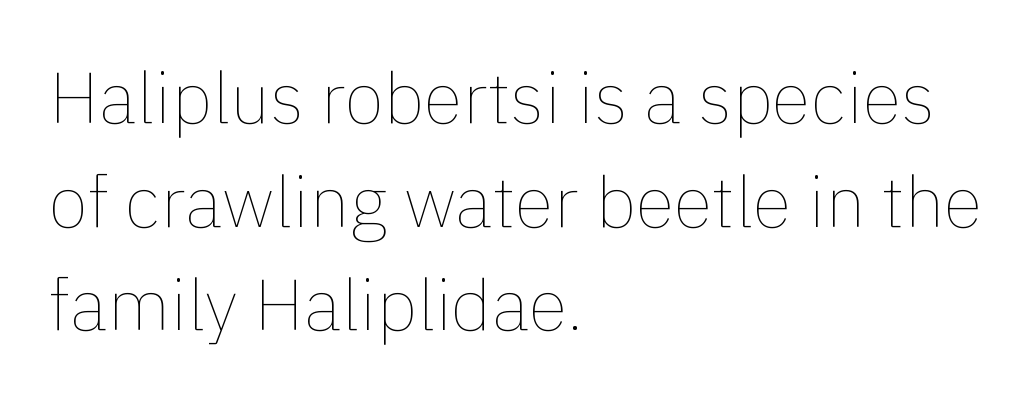
Q: Is the text bold? A: No.
Q: Is the text italic (slanted)? A: No, it is upright.
Q: Is the text underlined? A: No.
Q: How is the paragraph aligned? A: Left-aligned.
Q: Is the spacing between letters normal or unusually wide? A: Normal.
Q: Is the spacing between lines tight, normal or loose? A: Normal.
Q: Width (condensed, normal, or wide)? A: Normal.
Q: x-height? A: Medium.
Q: Monospaced? A: No.
